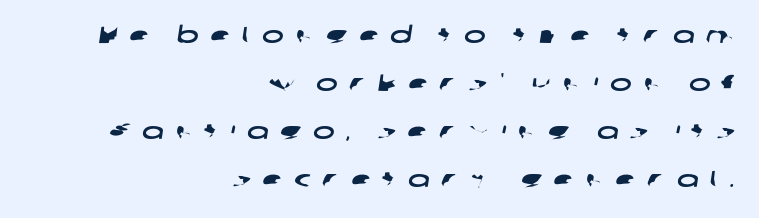
The image shows 23 px text type; set right-aligned, loose line spacing (2.08x), unusually wide letter spacing (+0.5 em), not underlined.
